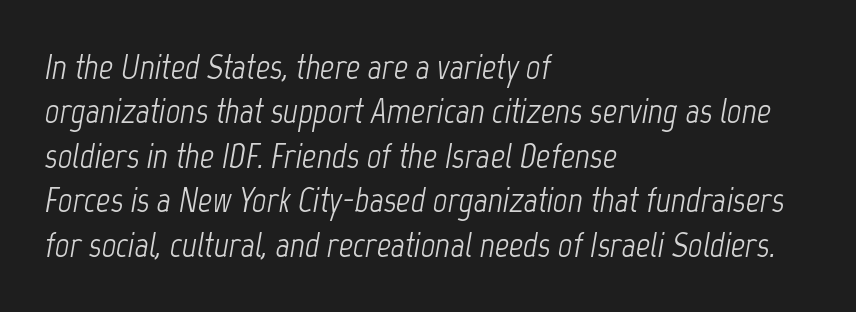
The image shows 35 px light, condensed type, italic (leaning right); set left-aligned, normal line spacing (1.27x), normal letter spacing, not underlined; low stroke contrast and a medium x-height.
